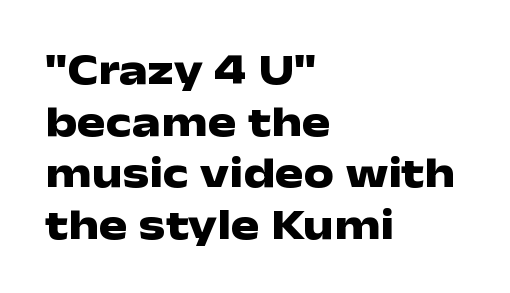
The image shows 43 px heavy, wide sans-serif type, upright; set left-aligned, line spacing 1.2x, normal letter spacing, not underlined; low stroke contrast and a medium x-height.
